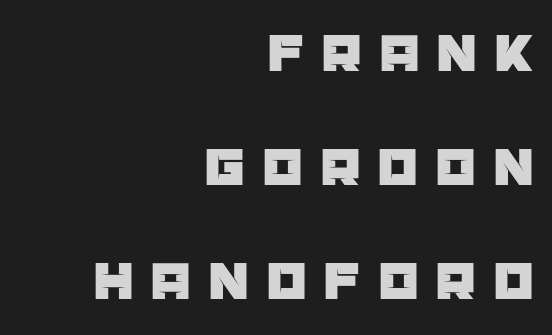
Words appear elongated and porous because spacing is wide. Loosely led — the rows are spread out. This sample uses a sans-serif face. The lettering holds an erect, upright posture throughout. The lines in this sample share a right terminus and differ only in where they begin.
